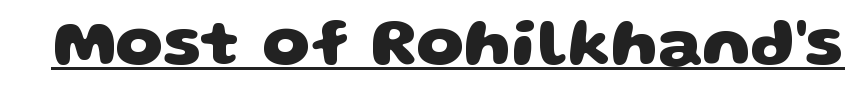
The image shows 68 px heavy, wide sans-serif type; set normal letter spacing, underlined; low stroke contrast and a large x-height.
